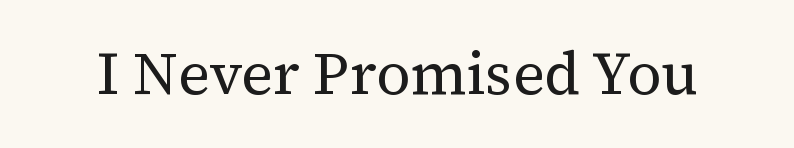
Just letters on the line, the space beneath them empty. You can tell from the footed stems that serif type was used. Each letter keeps its own natural width here, so spacing adapts to shape. In terms of letterspacing, this is plain default setting. The type sits square on the baseline with zero lean.
